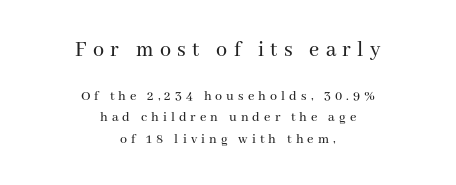
Q: Is the text italic (slanted)? A: No, it is upright.
Q: Is the text underlined? A: No.
Q: How is the paragraph aligned? A: Centered.
Q: Is the spacing between letters normal or unusually wide? A: Unusually wide.
Q: Is the spacing between lines tight, normal or loose? A: Normal.
Q: Which block of text is set in a larger size, the first (top) or the second (bottom)? A: The first (top) one.
